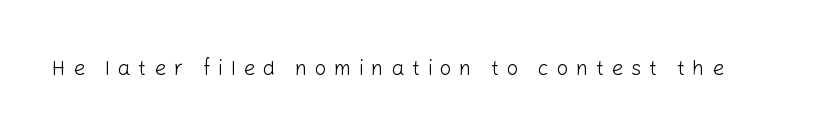
{"italic": "no", "bold": "no", "underline": "no", "letter_spacing": "wide", "letter_spacing_em": 0.35, "glyph_px": 21}
